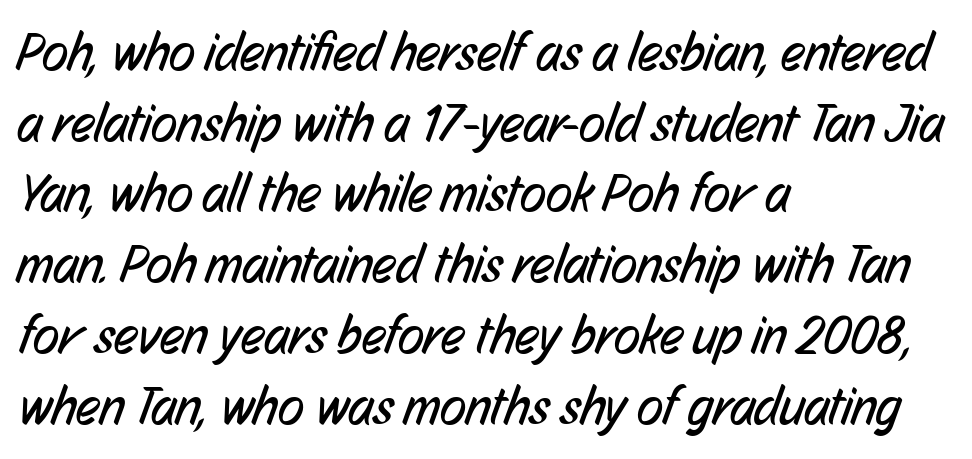
The image shows 54 px regular-weight, condensed sans-serif type; set left-aligned, normal line spacing (1.31x), normal letter spacing, not underlined; low stroke contrast and a medium x-height.
